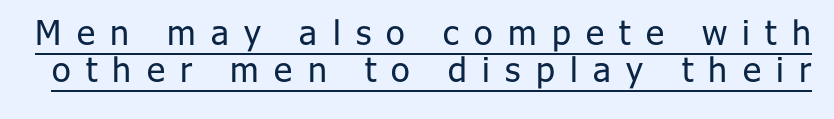
The image shows 34 px regular-weight sans-serif type, upright; set tight line spacing (1.1x), unusually wide letter spacing (+0.45 em), underlined; low stroke contrast and a medium x-height.
